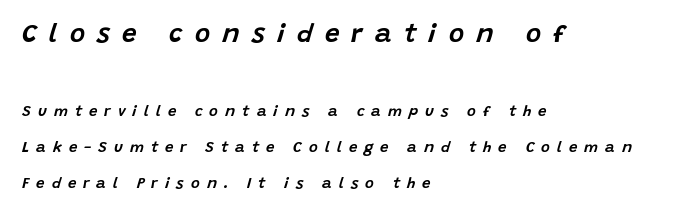
The image shows 26 px text type, italic (leaning right); set left-aligned, loose line spacing (2.4x), unusually wide letter spacing (+0.47 em), not underlined; the first (top) block is 1.73x larger.
